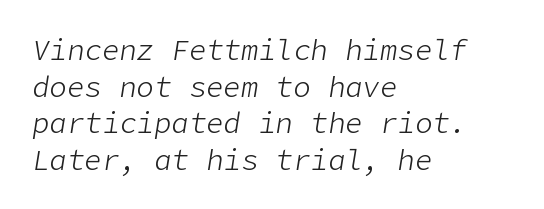
Q: Is the text bold? A: No.
Q: Is the text italic (slanted)? A: Yes, it leans right by about 9 degrees.
Q: Is the text underlined? A: No.
Q: How is the paragraph aligned? A: Left-aligned.
Q: Is the spacing between letters normal or unusually wide? A: Normal.
Q: Is the spacing between lines tight, normal or loose? A: Normal.
Q: Width (condensed, normal, or wide)? A: Normal.
Q: Stroke contrast? A: Low.
Q: x-height? A: Medium.
